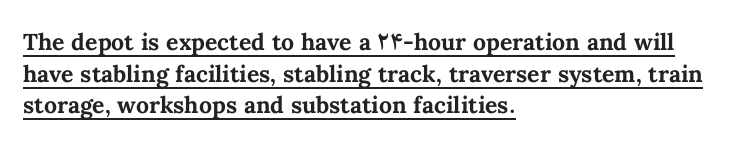
{"italic": "no", "bold": "yes", "underline": "yes", "align": "left", "line_spacing": "normal", "line_spacing_ratio": 1.37, "letter_spacing": "normal", "letter_spacing_em": 0.0, "glyph_px": 23}
